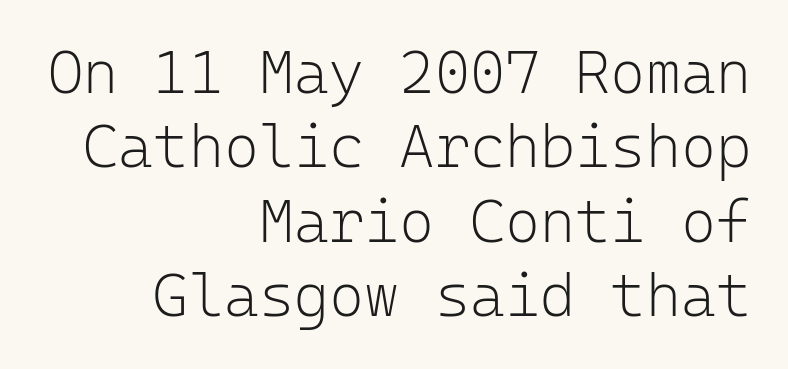
{"serif": "no", "italic": "no", "bold": "no", "weight": "light", "width": "normal", "stroke_contrast": "low", "x_height": "medium", "monospaced": "yes", "underline": "no", "align": "right", "line_spacing_ratio": 1.24, "letter_spacing": "normal", "letter_spacing_em": 0.0, "glyph_px": 60}
